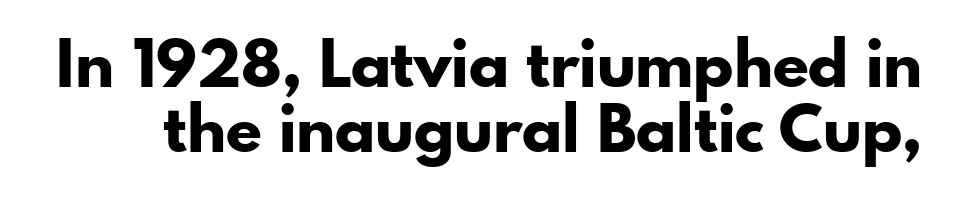
Q: Is the text bold? A: Yes.
Q: Is the text italic (slanted)? A: No, it is upright.
Q: Is the typeface a serif or a sans-serif typeface? A: Sans-serif.
Q: Is the text underlined? A: No.
Q: Is the spacing between letters normal or unusually wide? A: Normal.
Q: Is the spacing between lines tight, normal or loose? A: Tight.
Q: Width (condensed, normal, or wide)? A: Normal.
Q: Stroke contrast? A: Low.
Q: x-height? A: Small.
Q: Monospaced? A: No.
